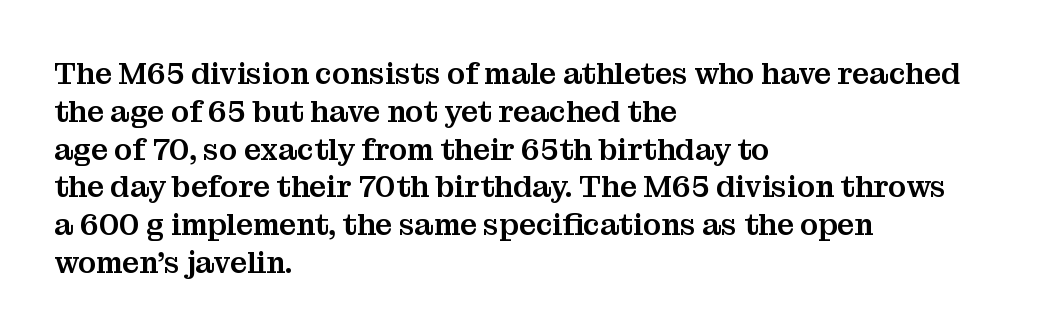
{"serif": "yes", "italic": "no", "width": "normal", "stroke_contrast": "medium", "x_height": "medium", "monospaced": "no", "underline": "no", "align": "left", "line_spacing": "normal", "line_spacing_ratio": 1.26, "letter_spacing": "normal", "letter_spacing_em": 0.0, "glyph_px": 30}
